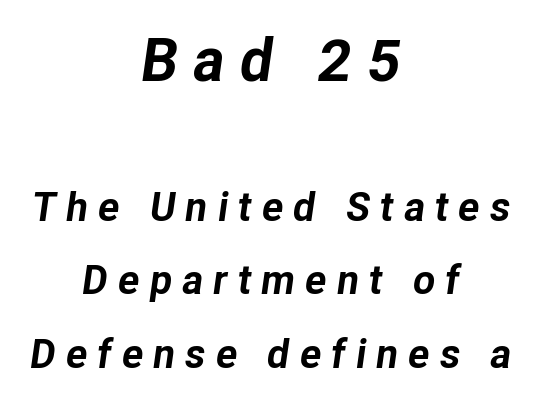
You could not count columns in this text — the font is proportionally spaced. Inter-character spacing is expanded well beyond the font's built-in metrics. Notice how the stems are inclined rather than vertical — that's the hallmark of italics. Centered paragraph, ragged on both sides.
